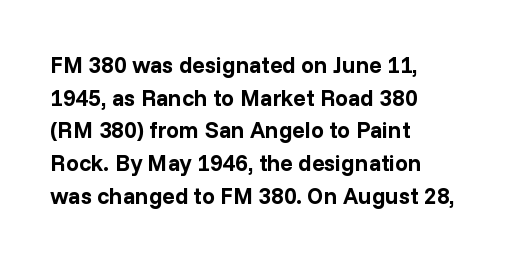
The image shows 23 px bold type, upright; set left-aligned, normal line spacing (1.42x), normal letter spacing, not underlined.
